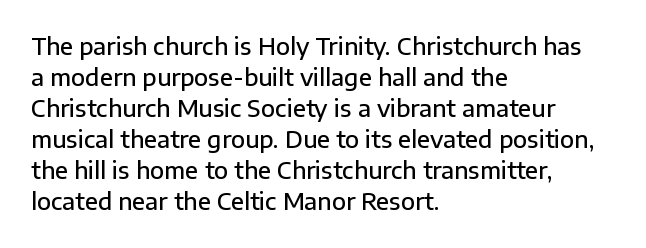
{"italic": "no", "bold": "semi", "underline": "no", "align": "left", "line_spacing": "normal", "line_spacing_ratio": 1.35, "letter_spacing": "normal", "letter_spacing_em": 0.0, "glyph_px": 23}
